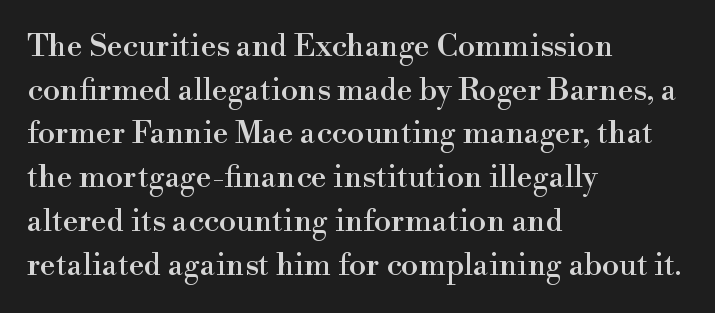
{"serif": "yes", "italic": "no", "width": "normal", "x_height": "small", "monospaced": "no", "underline": "no", "align": "left", "line_spacing": "normal", "line_spacing_ratio": 1.41, "letter_spacing": "normal", "letter_spacing_em": 0.0, "glyph_px": 31}
